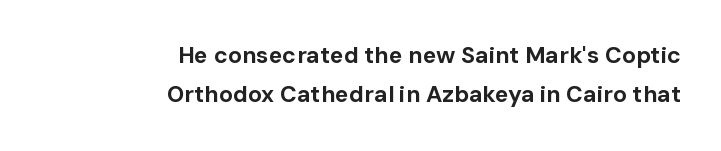
Each new line begins a customary step beneath the previous one. The glyphs have the mass of a bold cut. No italicization has been applied; the sample stays upright. Every row of glyphs terminates at an identical x-position on the right. These lines keep a tight, regular rhythm from letter to letter.
